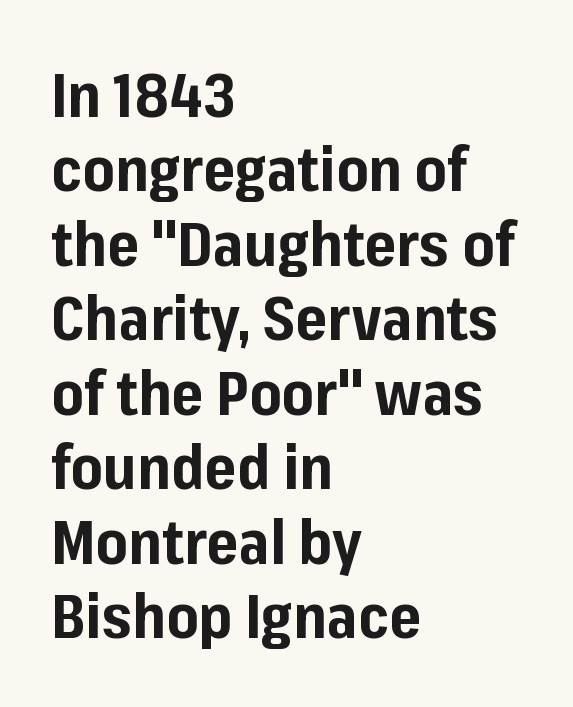
Q: Is the text bold? A: Yes.
Q: Is the text italic (slanted)? A: No, it is upright.
Q: Is the typeface a serif or a sans-serif typeface? A: Sans-serif.
Q: Is the text underlined? A: No.
Q: How is the paragraph aligned? A: Left-aligned.
Q: Is the spacing between letters normal or unusually wide? A: Normal.
Q: Width (condensed, normal, or wide)? A: Normal.
Q: Stroke contrast? A: Low.
Q: x-height? A: Medium.
Q: Monospaced? A: No.
